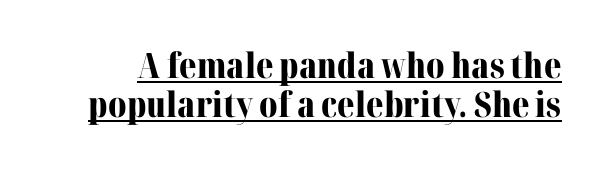
Q: Is the text bold? A: Yes.
Q: Is the text italic (slanted)? A: No, it is upright.
Q: Is the typeface a serif or a sans-serif typeface? A: Serif.
Q: Is the text underlined? A: Yes.
Q: Is the spacing between letters normal or unusually wide? A: Normal.
Q: Is the spacing between lines tight, normal or loose? A: Tight.
Q: Width (condensed, normal, or wide)? A: Normal.
Q: Stroke contrast? A: Medium.
Q: x-height? A: Medium.
Q: Monospaced? A: No.
